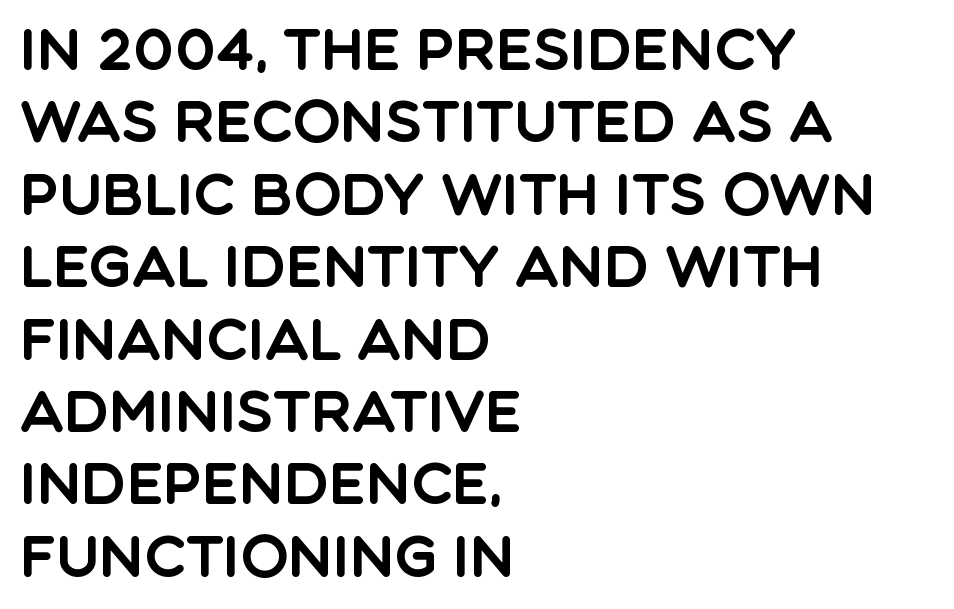
Q: Is the text italic (slanted)? A: No, it is upright.
Q: Is the typeface a serif or a sans-serif typeface? A: Sans-serif.
Q: Is the text underlined? A: No.
Q: How is the paragraph aligned? A: Left-aligned.
Q: Is the spacing between letters normal or unusually wide? A: Normal.
Q: Is the spacing between lines tight, normal or loose? A: Normal.
Q: Width (condensed, normal, or wide)? A: Normal.
Q: x-height? A: Large.
Q: Monospaced? A: No.
